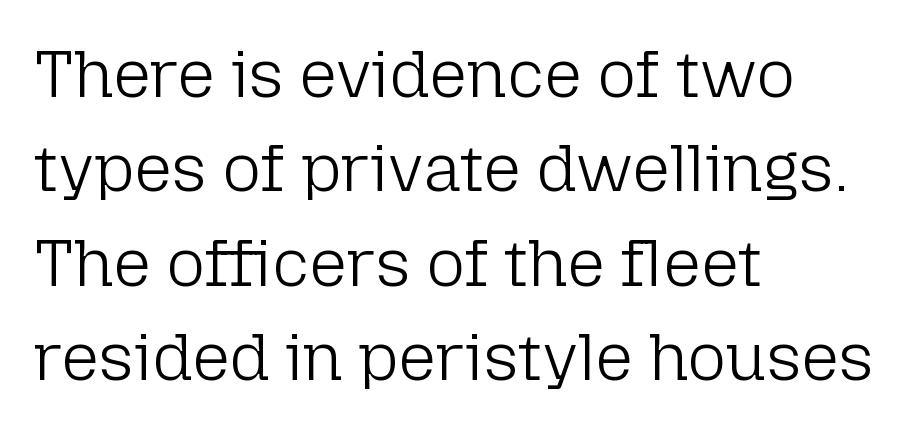
Posture: straight, roman, zero tilt. One glance says typical: line gaps are just what's usual. Classification — sans serif. Glance below the letters and you will spot only blank space.
